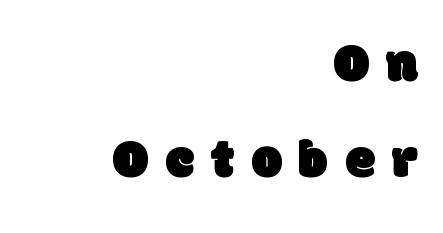
Rule under the text: the space is simply empty. Display-style spreading of the glyphs; the letterfit is very open. If you drew a ruler down the right edge, every line would touch it. Note the varied advance widths — an 'i' is clearly narrower than an 'm'.
